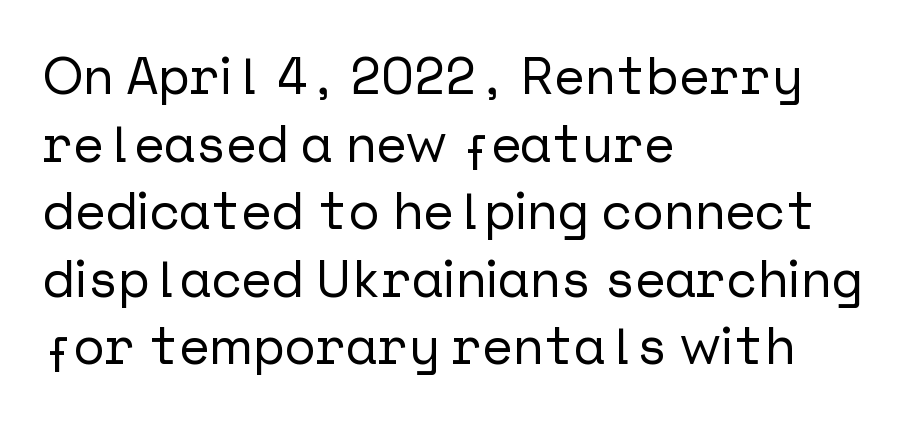
{"serif": "no", "italic": "no", "width": "normal", "stroke_contrast": "low", "x_height": "medium", "underline": "no", "align": "left", "line_spacing": "normal", "line_spacing_ratio": 1.3, "letter_spacing": "normal", "letter_spacing_em": 0.0, "glyph_px": 52}
